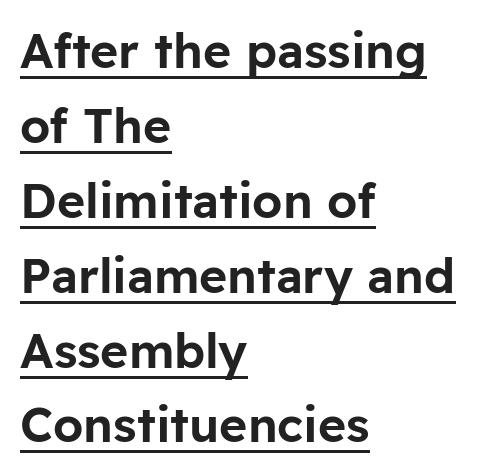
The typeface chosen for these lines omits serifs. Looks like regular typesetting: each glyph gets only the width it needs. Notice how a bar underscores the lettering throughout. A roman cut, with each character standing at attention. Students, note that the glyphs here touch the page at normal intervals. Honestly, the row spacing looks completely unremarkable.
